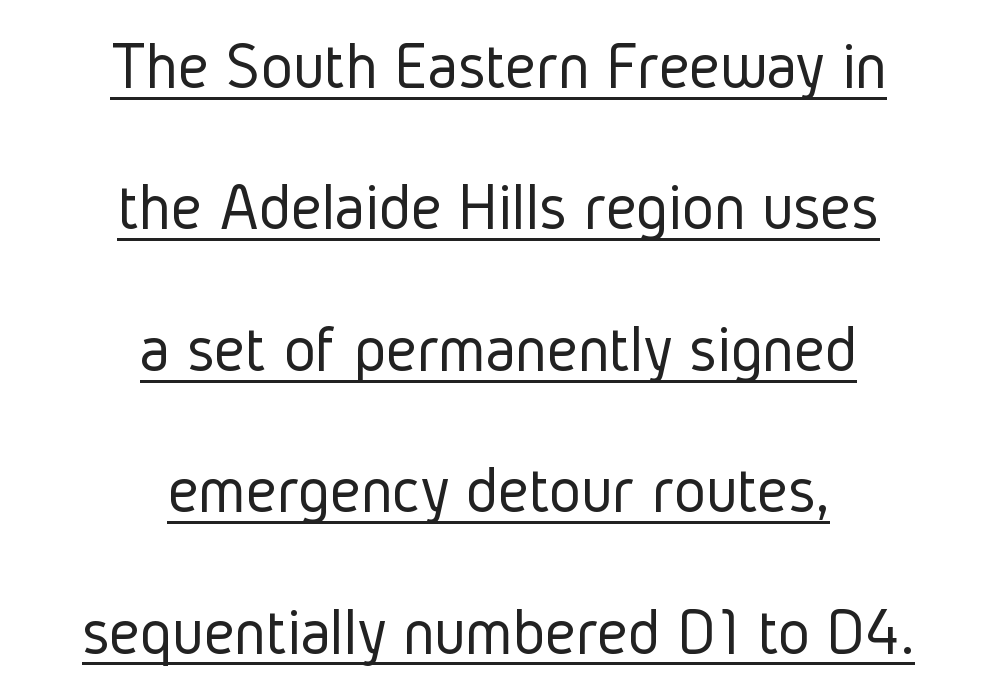
{"serif": "no", "italic": "no", "bold": "no", "weight": "light", "width": "condensed", "stroke_contrast": "low", "x_height": "medium", "monospaced": "no", "underline": "yes", "align": "center", "line_spacing": "loose", "line_spacing_ratio": 2.08, "letter_spacing": "normal", "letter_spacing_em": 0.0, "glyph_px": 68}
